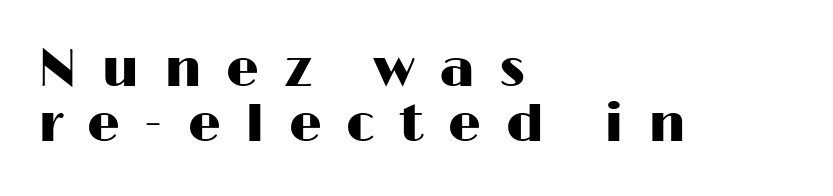
{"serif": "no", "italic": "no", "width": "wide", "stroke_contrast": "high", "x_height": "medium", "monospaced": "no", "underline": "no", "align": "left", "line_spacing": "tight", "line_spacing_ratio": 1.06, "letter_spacing": "wide", "letter_spacing_em": 0.47, "glyph_px": 52}
